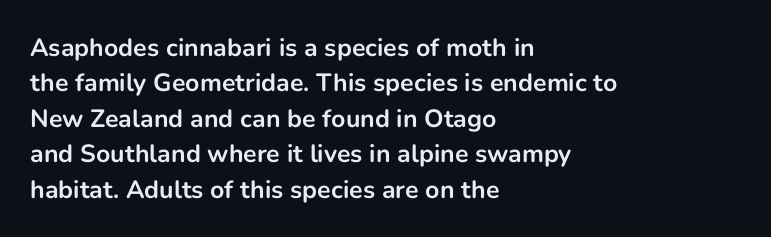
{"italic": "no", "bold": "yes", "underline": "no", "align": "left", "line_spacing": "normal", "line_spacing_ratio": 1.42, "letter_spacing": "normal", "letter_spacing_em": 0.0, "glyph_px": 25}
